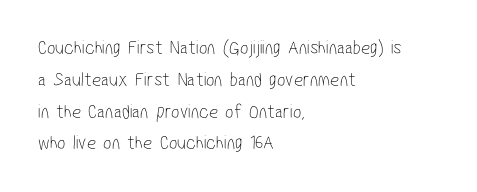
{"bold": "no", "underline": "no", "align": "left", "line_spacing": "normal", "line_spacing_ratio": 1.59, "letter_spacing": "normal", "letter_spacing_em": 0.0, "glyph_px": 20}
